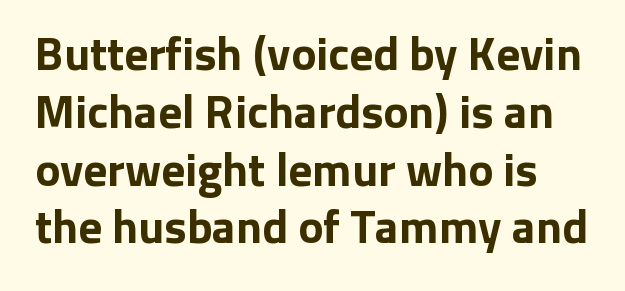
{"serif": "no", "italic": "no", "bold": "yes", "weight": "bold", "width": "normal", "stroke_contrast": "low", "x_height": "medium", "monospaced": "no", "underline": "no", "line_spacing_ratio": 1.23, "letter_spacing": "normal", "letter_spacing_em": 0.0, "glyph_px": 47}
